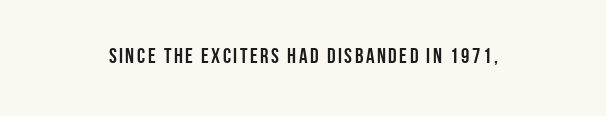
Pretty heavy lettering here — definitely bold. The passage shown is not underscored anywhere. Do the letters lean? They stand straight.
